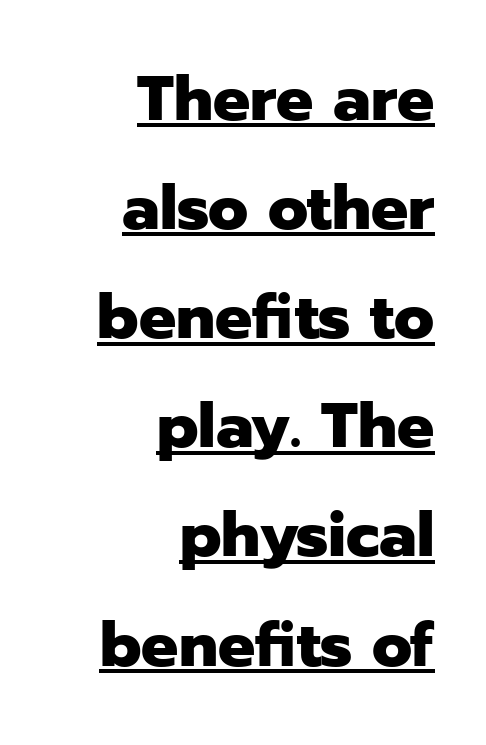
Each letter's strokes conclude bluntly, with no projecting serifs. Chunky letters — that's bold for sure. Line endings align vertically; line beginnings do not. Decoration check: the copy is underlined.
